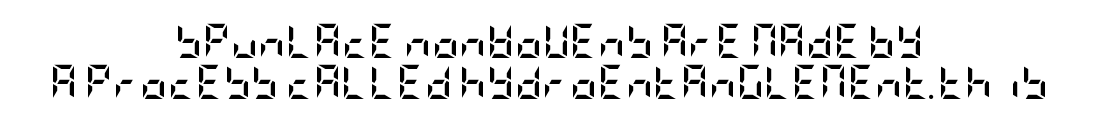
Q: Is the text bold? A: Yes.
Q: Is the text italic (slanted)? A: No, it is upright.
Q: Is the typeface a serif or a sans-serif typeface? A: Sans-serif.
Q: Is the text underlined? A: No.
Q: How is the paragraph aligned? A: Centered.
Q: Is the spacing between letters normal or unusually wide? A: Normal.
Q: Width (condensed, normal, or wide)? A: Condensed.
Q: Stroke contrast? A: Low.
Q: x-height? A: Large.
